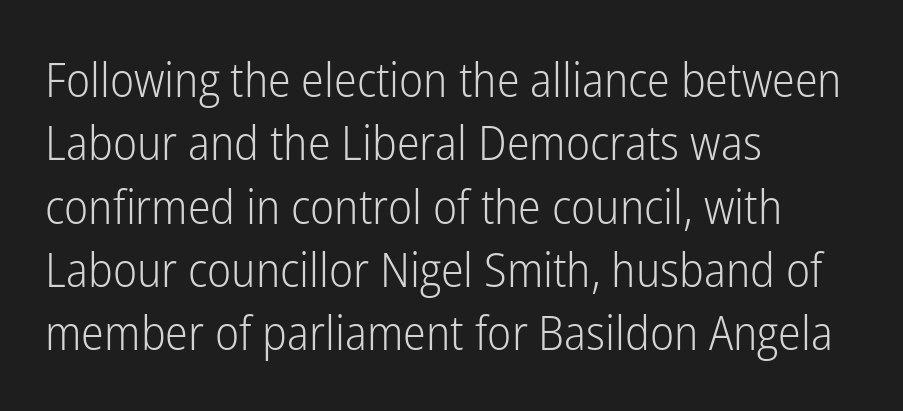
Is the letter spacing exaggerated? No — it looks like the ordinary default. Note the varied advance widths — an 'i' is clearly narrower than an 'm'. The rendering anchors every line to the left-hand side. This rendering features lettering with no underline. This sample uses a sans-serif face. Is this a heavy cut? Hardly; it is regular or lighter.
